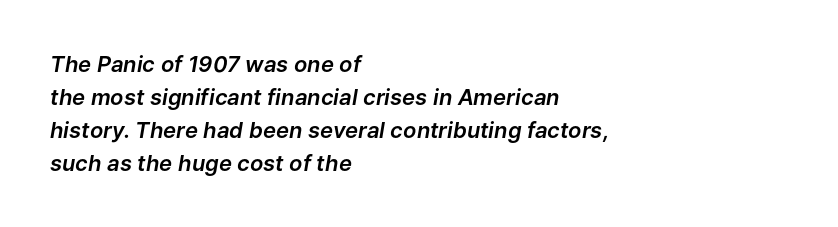
The image shows 22 px text type, italic (leaning right); set left-aligned, normal line spacing (1.5x), normal letter spacing, not underlined.
